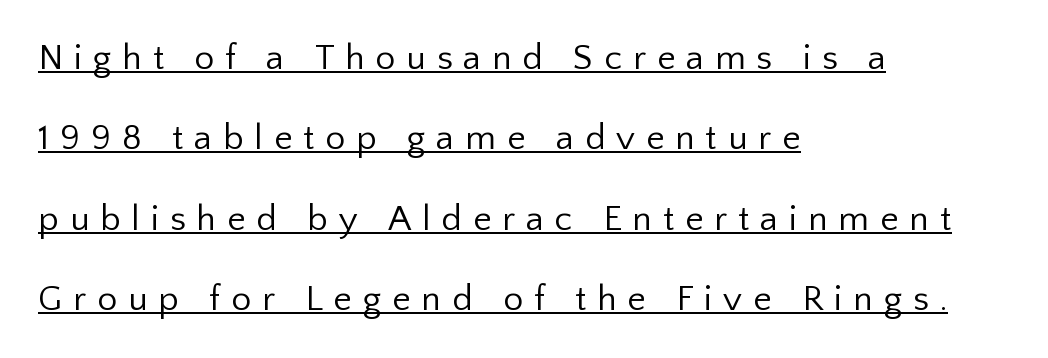
Q: Is the text bold? A: No.
Q: Is the text italic (slanted)? A: No, it is upright.
Q: Is the typeface a serif or a sans-serif typeface? A: Sans-serif.
Q: Is the text underlined? A: Yes.
Q: How is the paragraph aligned? A: Left-aligned.
Q: Is the spacing between letters normal or unusually wide? A: Unusually wide.
Q: Is the spacing between lines tight, normal or loose? A: Loose.
Q: Width (condensed, normal, or wide)? A: Normal.
Q: Stroke contrast? A: Low.
Q: x-height? A: Medium.
Q: Monospaced? A: No.
